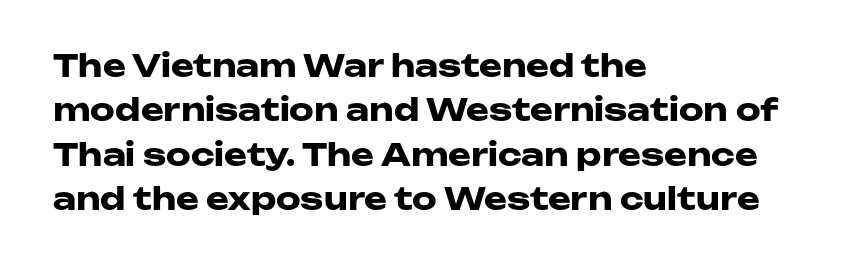
{"serif": "no", "italic": "no", "bold": "yes", "weight": "heavy", "width": "wide", "stroke_contrast": "low", "x_height": "medium", "monospaced": "no", "underline": "no", "align": "left", "line_spacing": "normal", "line_spacing_ratio": 1.43, "letter_spacing": "normal", "letter_spacing_em": 0.0, "glyph_px": 31}
